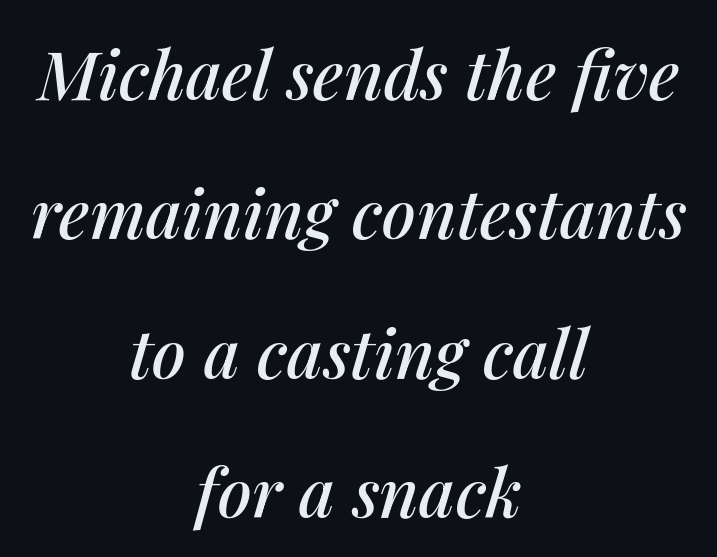
An italicized treatment has been applied to the whole sample. The designer dialed line spacing up above the default. This rendering uses center alignment, leaving both contours irregular but symmetric. There is no visible air inserted between adjacent glyphs. The area under the type is left untouched. These lines are rendered in a variable-pitch font.
